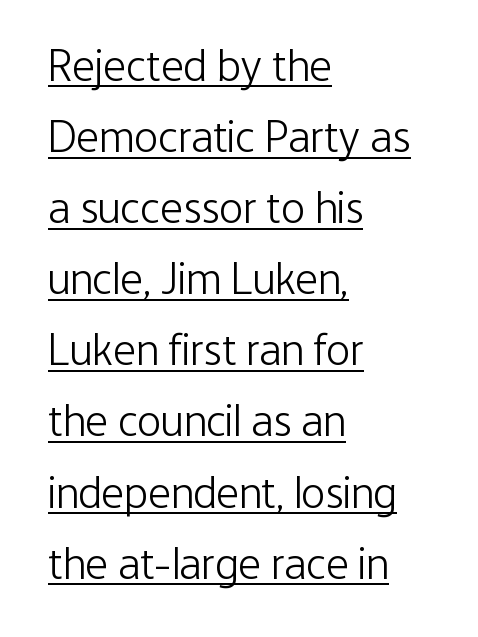
Decoration check: the copy is underlined. A typesetter would call this proportional, since set widths differ per character. Stem width sits at or under what a default text font uses. These lines were composed using upright roman letters. Whoever set this chose a conventional vertical rhythm.
